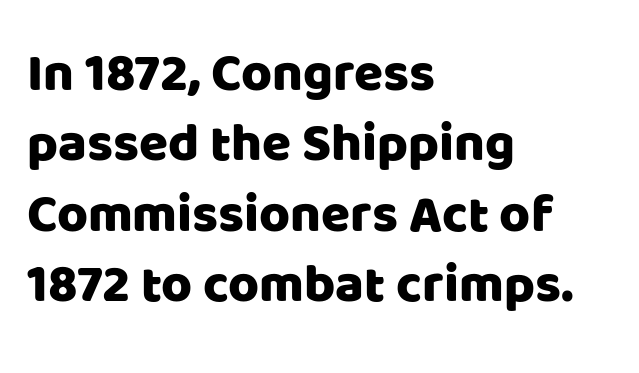
The image shows 53 px sans-serif type, upright; set left-aligned, normal line spacing (1.33x), normal letter spacing, not underlined; low stroke contrast and a large x-height.
